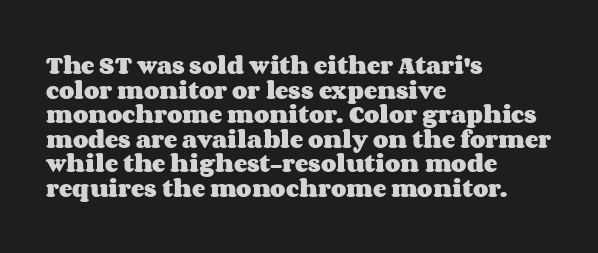
{"italic": "no", "bold": "yes", "underline": "no", "align": "left", "line_spacing_ratio": 1.23, "letter_spacing": "normal", "letter_spacing_em": 0.0, "glyph_px": 20}
